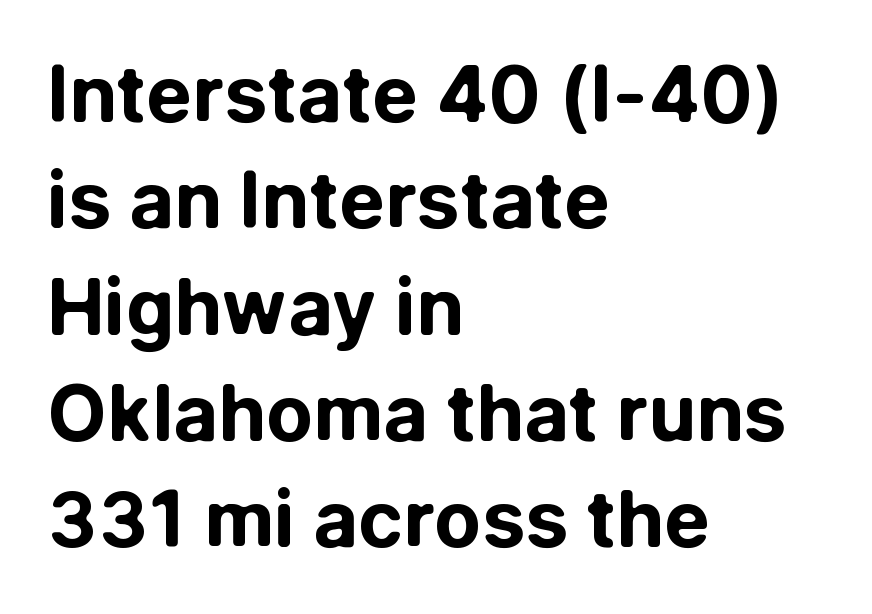
The image shows 77 px bold sans-serif type, upright; set left-aligned, normal line spacing (1.38x), normal letter spacing, not underlined; low stroke contrast and a medium x-height.
